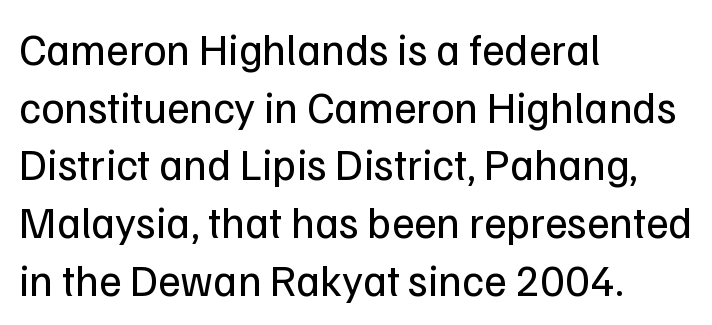
Q: Is the text bold? A: No.
Q: Is the text italic (slanted)? A: No, it is upright.
Q: Is the typeface a serif or a sans-serif typeface? A: Sans-serif.
Q: Is the text underlined? A: No.
Q: How is the paragraph aligned? A: Left-aligned.
Q: Is the spacing between letters normal or unusually wide? A: Normal.
Q: Is the spacing between lines tight, normal or loose? A: Normal.
Q: Width (condensed, normal, or wide)? A: Normal.
Q: Stroke contrast? A: Low.
Q: x-height? A: Medium.
Q: Monospaced? A: No.
